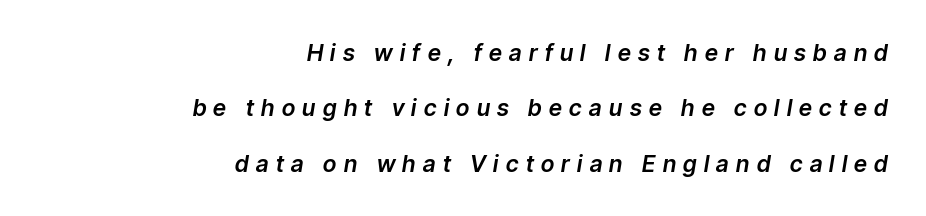
Q: Is the text italic (slanted)? A: Yes, it leans right by about 9 degrees.
Q: Is the text underlined? A: No.
Q: How is the paragraph aligned? A: Right-aligned.
Q: Is the spacing between letters normal or unusually wide? A: Unusually wide.
Q: Is the spacing between lines tight, normal or loose? A: Loose.
